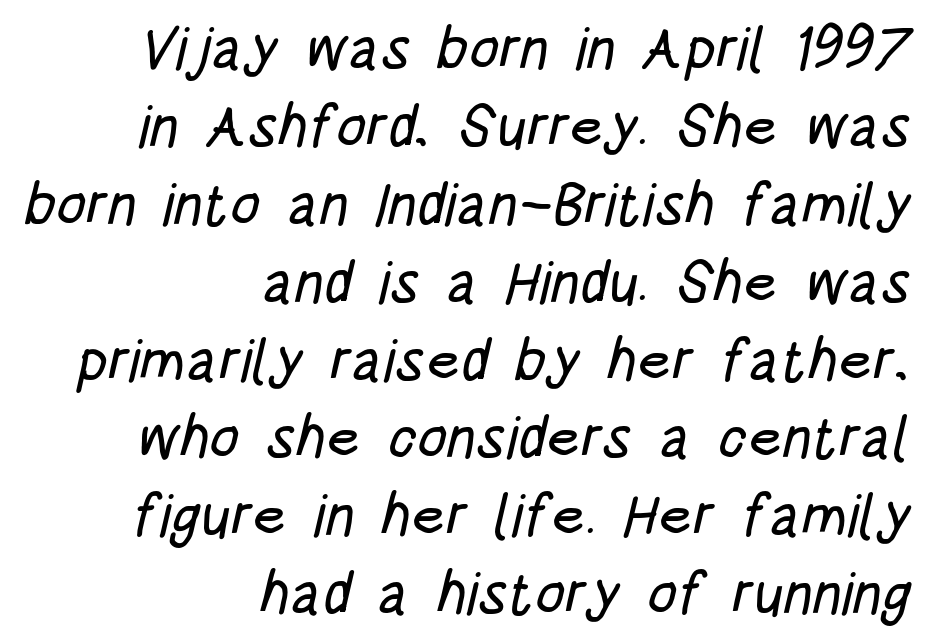
{"serif": "no", "width": "condensed", "stroke_contrast": "low", "x_height": "large", "monospaced": "no", "underline": "no", "align": "right", "line_spacing": "normal", "line_spacing_ratio": 1.32, "letter_spacing": "normal", "letter_spacing_em": 0.0, "glyph_px": 59}
